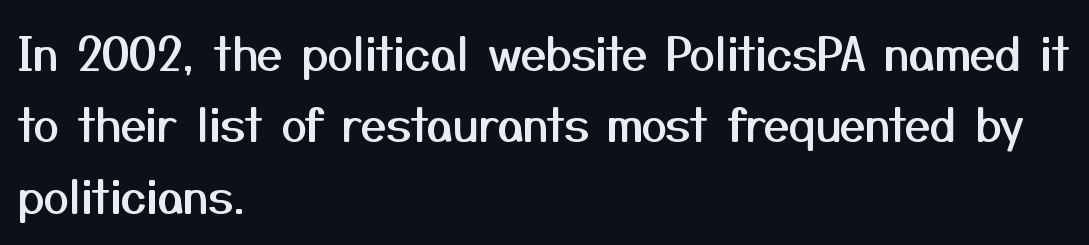
Q: Is the text italic (slanted)? A: No, it is upright.
Q: Is the typeface a serif or a sans-serif typeface? A: Sans-serif.
Q: Is the text underlined? A: No.
Q: How is the paragraph aligned? A: Left-aligned.
Q: Is the spacing between letters normal or unusually wide? A: Normal.
Q: Is the spacing between lines tight, normal or loose? A: Normal.
Q: Width (condensed, normal, or wide)? A: Normal.
Q: Stroke contrast? A: Medium.
Q: x-height? A: Medium.
Q: Monospaced? A: No.
